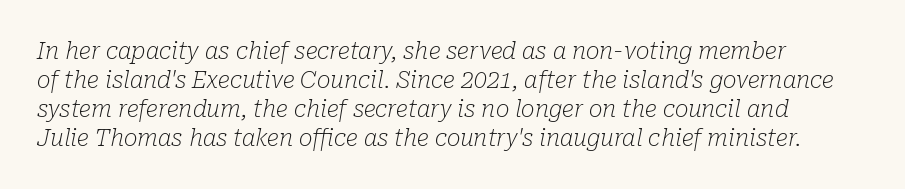
Leading matches the norm, producing a regular column. Weight: regular or lighter. The horizontal fit of the characters is conventional and even. It's the slanting kind of type.
